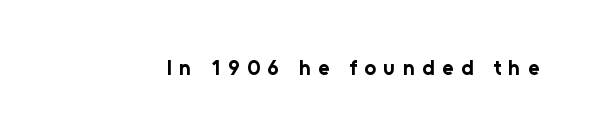
Someone cranked the tracking dial way up on this one. Glance below the letters and you will spot only blank space. The font is running at its bold setting. Upright lettering throughout.
